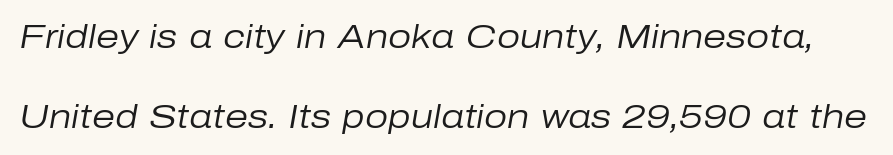
{"italic": "yes", "lean": "right", "slant_degrees": 10, "bold": "no", "weight": "regular", "width": "normal", "stroke_contrast": "low", "x_height": "medium", "monospaced": "no", "underline": "no", "line_spacing": "loose", "line_spacing_ratio": 2.43, "letter_spacing": "normal", "letter_spacing_em": 0.0, "glyph_px": 33}
